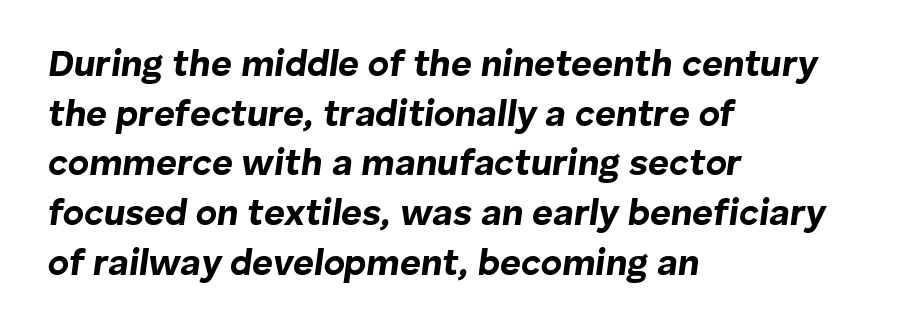
{"italic": "yes", "lean": "right", "slant_degrees": 8, "bold": "yes", "weight": "bold", "width": "normal", "stroke_contrast": "low", "x_height": "medium", "monospaced": "no", "underline": "no", "align": "left", "line_spacing": "normal", "line_spacing_ratio": 1.38, "letter_spacing": "normal", "letter_spacing_em": 0.0, "glyph_px": 36}
